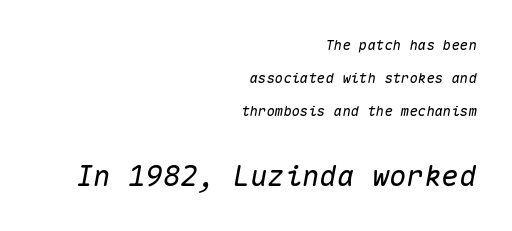
Think of a typewriter: that constant character pitch is what you see here. The emphasis by scale lands on block number two, below. The gaps between neighbouring characters are ordinary and unremarkable. The string is rendered with underlining switched off.
